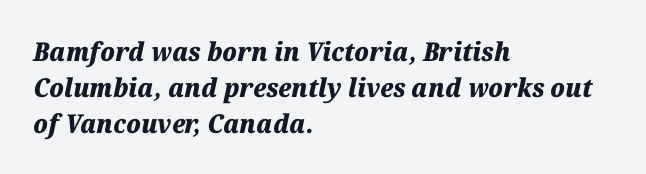
{"italic": "yes", "lean": "right", "slant_degrees": 12, "bold": "yes", "underline": "no", "align": "left", "line_spacing": "normal", "line_spacing_ratio": 1.38, "letter_spacing": "normal", "letter_spacing_em": 0.0, "glyph_px": 26}
